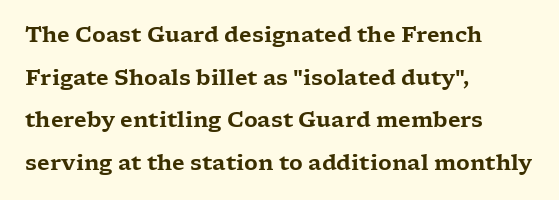
{"italic": "no", "underline": "no", "align": "left", "line_spacing": "loose", "line_spacing_ratio": 2.03, "letter_spacing": "normal", "letter_spacing_em": 0.0, "glyph_px": 21}
